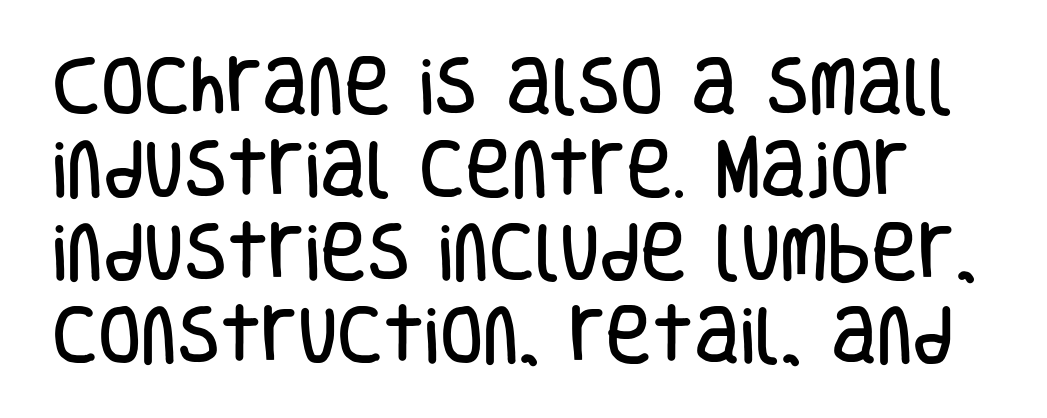
The image shows 63 px condensed sans-serif type, upright; set normal line spacing (1.32x), normal letter spacing, not underlined; low stroke contrast and a large x-height.
